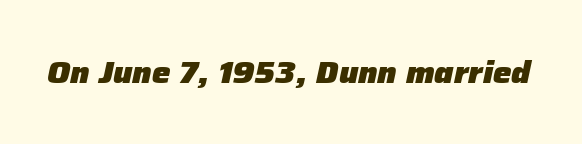
{"italic": "yes", "lean": "right", "slant_degrees": 12, "bold": "yes", "weight": "heavy", "width": "normal", "stroke_contrast": "low", "x_height": "medium", "monospaced": "no", "underline": "no", "letter_spacing": "normal", "letter_spacing_em": 0.0, "glyph_px": 31}
